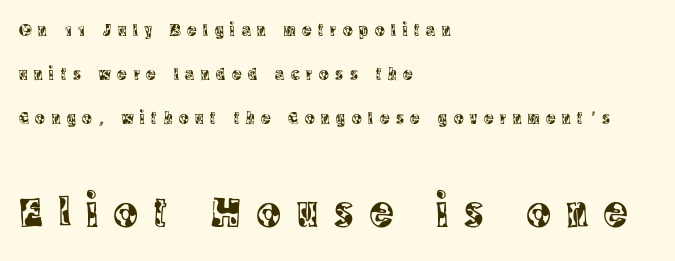
The image shows 44 px condensed serif type, upright; set left-aligned, loose line spacing (2.45x), unusually wide letter spacing (+0.37 em), not underlined; the second (bottom) block is 2.44x larger; a large x-height.
